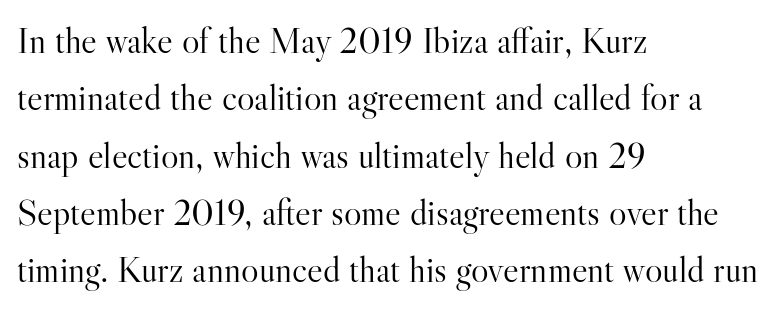
Q: Is the text bold? A: No.
Q: Is the text italic (slanted)? A: No, it is upright.
Q: Is the typeface a serif or a sans-serif typeface? A: Serif.
Q: Is the text underlined? A: No.
Q: How is the paragraph aligned? A: Left-aligned.
Q: Is the spacing between letters normal or unusually wide? A: Normal.
Q: Is the spacing between lines tight, normal or loose? A: Normal.
Q: Width (condensed, normal, or wide)? A: Normal.
Q: Stroke contrast? A: High.
Q: x-height? A: Small.
Q: Monospaced? A: No.
